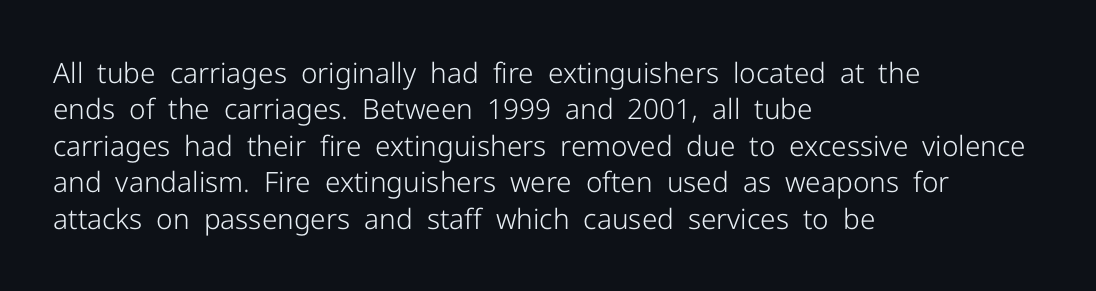
Q: Is the text bold? A: No.
Q: Is the text italic (slanted)? A: No, it is upright.
Q: Is the typeface a serif or a sans-serif typeface? A: Sans-serif.
Q: Is the text underlined? A: No.
Q: How is the paragraph aligned? A: Left-aligned.
Q: Is the spacing between letters normal or unusually wide? A: Normal.
Q: Is the spacing between lines tight, normal or loose? A: Normal.
Q: Width (condensed, normal, or wide)? A: Normal.
Q: Stroke contrast? A: Low.
Q: x-height? A: Medium.
Q: Monospaced? A: No.
